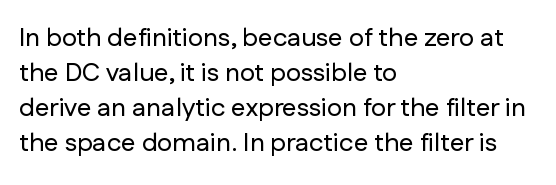
Q: Is the text italic (slanted)? A: No, it is upright.
Q: Is the text underlined? A: No.
Q: How is the paragraph aligned? A: Left-aligned.
Q: Is the spacing between letters normal or unusually wide? A: Normal.
Q: Is the spacing between lines tight, normal or loose? A: Normal.
